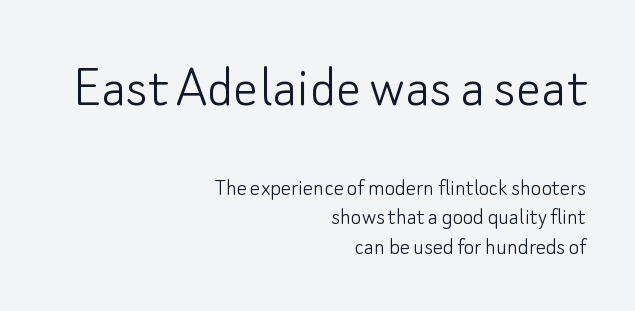
Compared with a typical body face, this is equally light or lighter still. The foot of each line stays bare and open. Do the letters lean? They stand straight. Which margin do the lines hug? The right one — the left edge is uneven.
